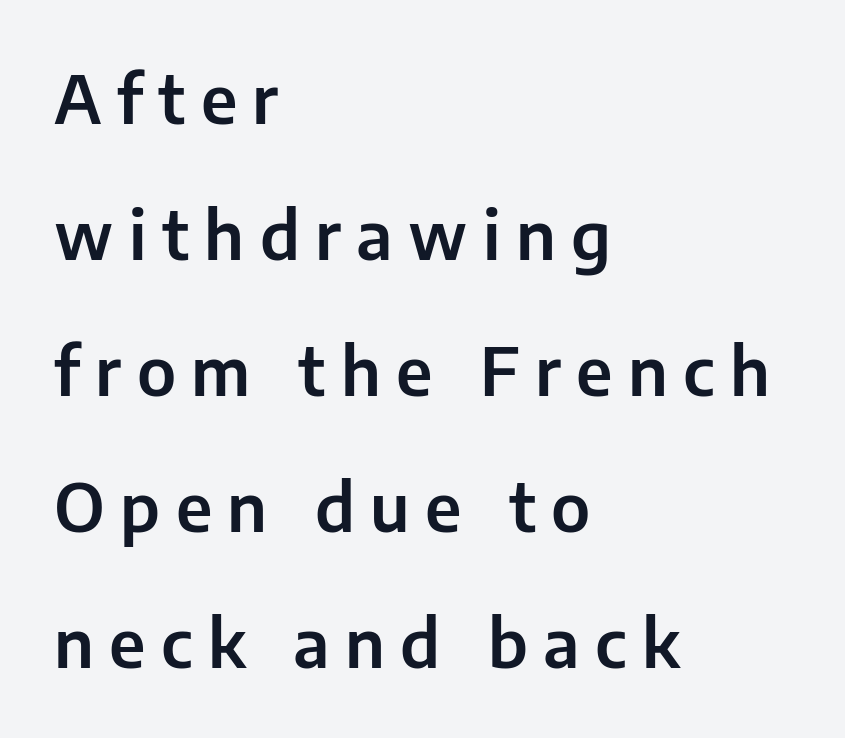
Q: Is the text italic (slanted)? A: No, it is upright.
Q: Is the typeface a serif or a sans-serif typeface? A: Sans-serif.
Q: Is the text underlined? A: No.
Q: How is the paragraph aligned? A: Left-aligned.
Q: Is the spacing between letters normal or unusually wide? A: Unusually wide.
Q: Is the spacing between lines tight, normal or loose? A: Loose.
Q: Width (condensed, normal, or wide)? A: Normal.
Q: Stroke contrast? A: Low.
Q: x-height? A: Medium.
Q: Monospaced? A: No.
